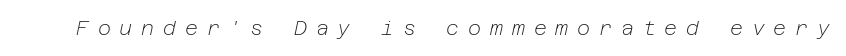
{"italic": "yes", "lean": "right", "slant_degrees": 12, "bold": "no", "underline": "no", "letter_spacing": "wide", "letter_spacing_em": 0.44, "glyph_px": 20}
